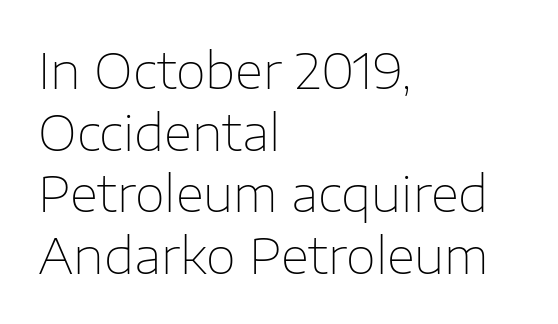
Does the copy run flush right? No — it runs flush left. This rendering leaves character spacing at its baseline value. This block has exactly the height ordinary leading produces. Serif or sans? Sans — the stroke terminals are bare.
